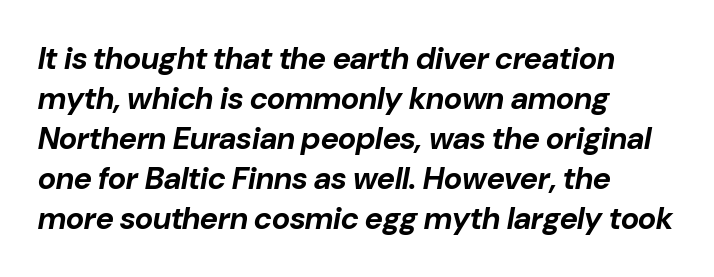
{"italic": "yes", "lean": "right", "slant_degrees": 10, "bold": "yes", "weight": "bold", "width": "normal", "stroke_contrast": "low", "x_height": "medium", "monospaced": "no", "underline": "no", "align": "left", "line_spacing": "normal", "line_spacing_ratio": 1.29, "letter_spacing": "normal", "letter_spacing_em": 0.0, "glyph_px": 31}
